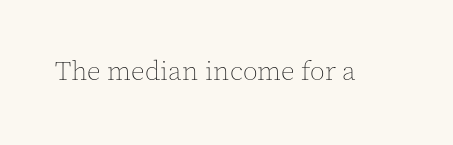
Has an underline been added? It has not. The type is set solid horizontally, with unmodified tracking. The characters are drawn with everyday or finer stroke widths. Every character sits straight up, as roman type does.
